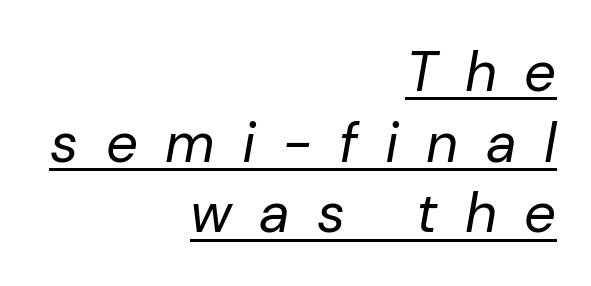
{"italic": "yes", "lean": "right", "slant_degrees": 10, "bold": "no", "weight": "regular", "width": "normal", "stroke_contrast": "low", "x_height": "medium", "monospaced": "no", "underline": "yes", "align": "right", "line_spacing": "normal", "line_spacing_ratio": 1.26, "letter_spacing": "wide", "letter_spacing_em": 0.49, "glyph_px": 56}
